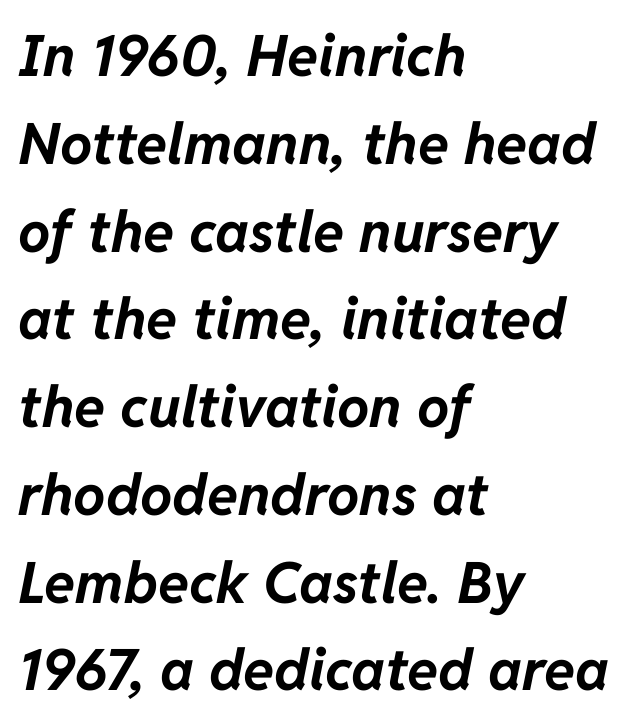
{"italic": "yes", "lean": "right", "slant_degrees": 11, "bold": "yes", "weight": "bold", "width": "normal", "stroke_contrast": "low", "x_height": "medium", "monospaced": "no", "underline": "no", "align": "left", "line_spacing": "normal", "line_spacing_ratio": 1.54, "letter_spacing": "normal", "letter_spacing_em": 0.0, "glyph_px": 57}
